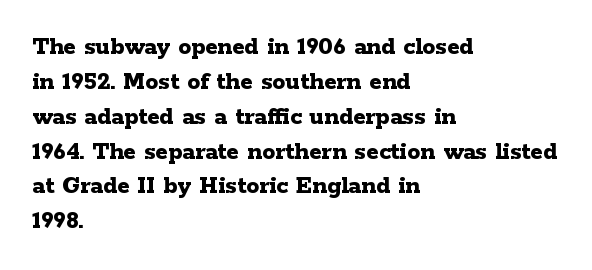
Q: Is the text bold? A: Yes.
Q: Is the text italic (slanted)? A: No, it is upright.
Q: Is the text underlined? A: No.
Q: How is the paragraph aligned? A: Left-aligned.
Q: Is the spacing between letters normal or unusually wide? A: Normal.
Q: Is the spacing between lines tight, normal or loose? A: Normal.
